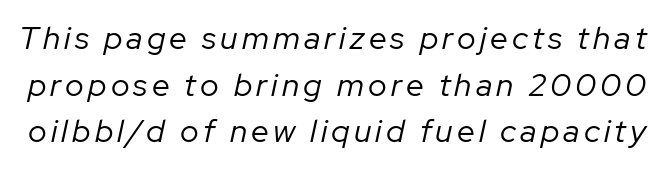
Q: Is the text bold? A: No.
Q: Is the text italic (slanted)? A: Yes, it leans right by about 12 degrees.
Q: Is the text underlined? A: No.
Q: Is the spacing between lines tight, normal or loose? A: Normal.
Q: Width (condensed, normal, or wide)? A: Normal.
Q: Stroke contrast? A: Low.
Q: x-height? A: Medium.
Q: Monospaced? A: No.
